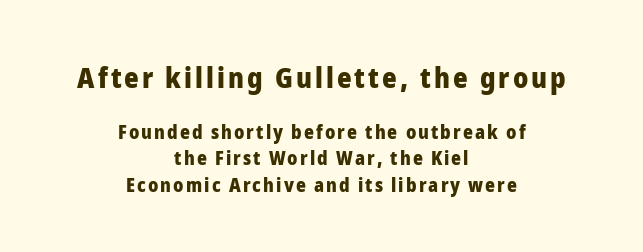
This block has exactly the height ordinary leading produces. In terms of posture, this sample is upright. Pretty heavy lettering here — definitely bold. Unmarked baselines from the first word to the last. A student would notice the top passage is typeset larger than what follows.
